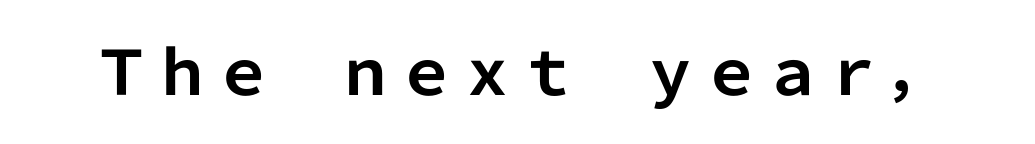
{"serif": "no", "italic": "no", "bold": "yes", "weight": "bold", "width": "normal", "stroke_contrast": "low", "x_height": "medium", "monospaced": "no", "underline": "no", "letter_spacing": "normal", "letter_spacing_em": 0.0, "glyph_px": 61}
